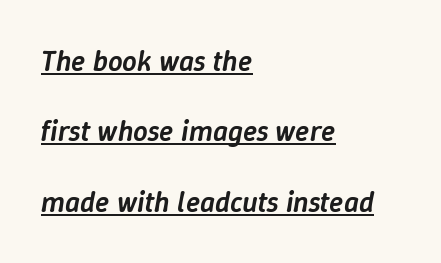
The rendering uses the underline text-decoration. Its strokes are somewhat broadened, the hallmark of semibold type. The whole block is typeset with a tilt. This sample has the flowing, uneven cadence of proportional lettering. What's the leading like? Stretched, with rows far apart.
